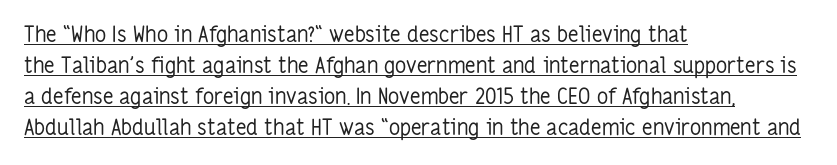
The image shows 22 px text type, upright; set left-aligned, normal line spacing (1.41x), normal letter spacing, underlined.
